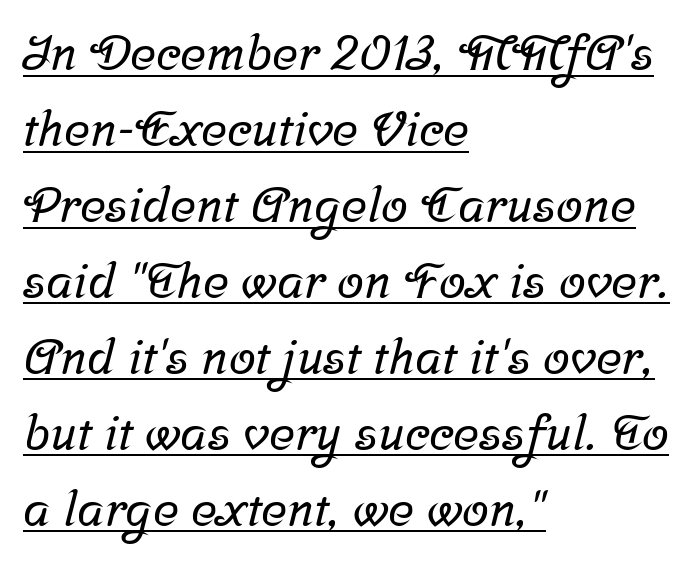
The image shows 49 px text type; set left-aligned, normal line spacing (1.55x), normal letter spacing, underlined; low stroke contrast and a medium x-height.
